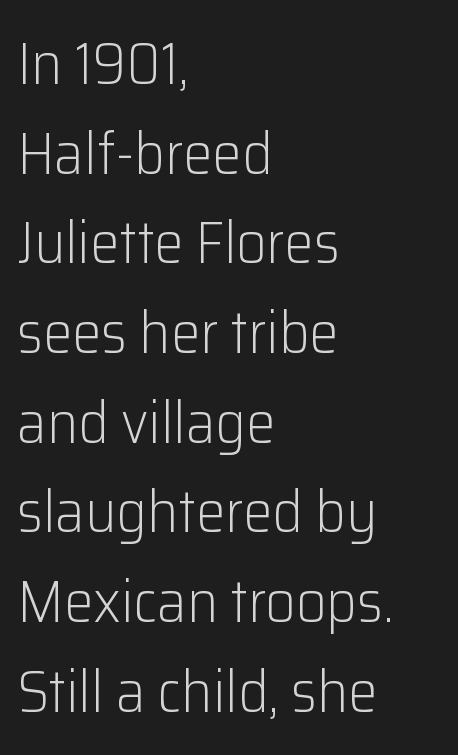
The image shows 59 px light sans-serif type, upright; set left-aligned, normal line spacing (1.52x), normal letter spacing, not underlined; low stroke contrast and a medium x-height.
